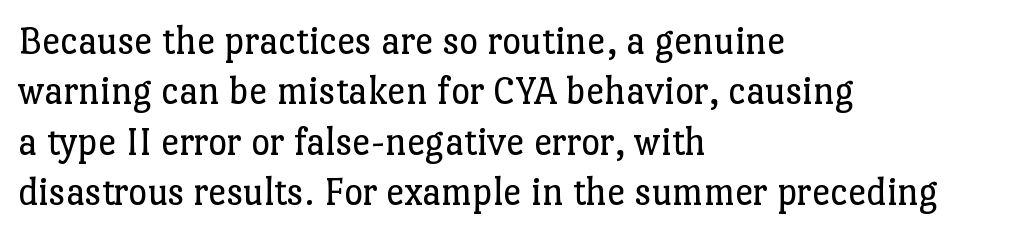
{"serif": "yes", "italic": "no", "bold": "no", "weight": "regular", "width": "normal", "stroke_contrast": "low", "x_height": "medium", "monospaced": "no", "underline": "no", "align": "left", "line_spacing_ratio": 1.23, "letter_spacing": "normal", "letter_spacing_em": 0.0, "glyph_px": 41}
